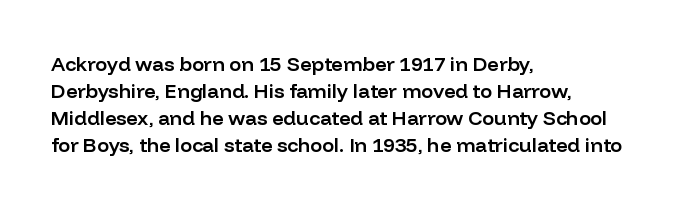
{"italic": "no", "bold": "semi", "underline": "no", "align": "left", "line_spacing": "normal", "line_spacing_ratio": 1.35, "letter_spacing": "normal", "letter_spacing_em": 0.0, "glyph_px": 20}
